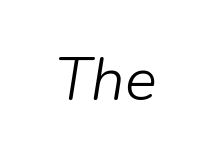
Q: Is the text bold? A: No.
Q: Is the text italic (slanted)? A: Yes, it leans right by about 9 degrees.
Q: Is the text underlined? A: No.
Q: Is the spacing between letters normal or unusually wide? A: Normal.
Q: Width (condensed, normal, or wide)? A: Normal.
Q: Stroke contrast? A: Low.
Q: x-height? A: Medium.
Q: Monospaced? A: No.
